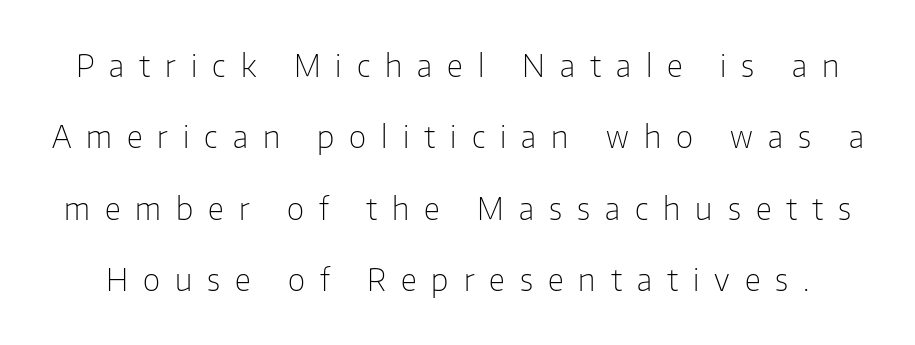
Q: Is the text bold? A: No.
Q: Is the text italic (slanted)? A: No, it is upright.
Q: Is the typeface a serif or a sans-serif typeface? A: Sans-serif.
Q: Is the text underlined? A: No.
Q: Is the spacing between letters normal or unusually wide? A: Unusually wide.
Q: Is the spacing between lines tight, normal or loose? A: Loose.
Q: Width (condensed, normal, or wide)? A: Normal.
Q: Stroke contrast? A: Low.
Q: x-height? A: Medium.
Q: Monospaced? A: No.
